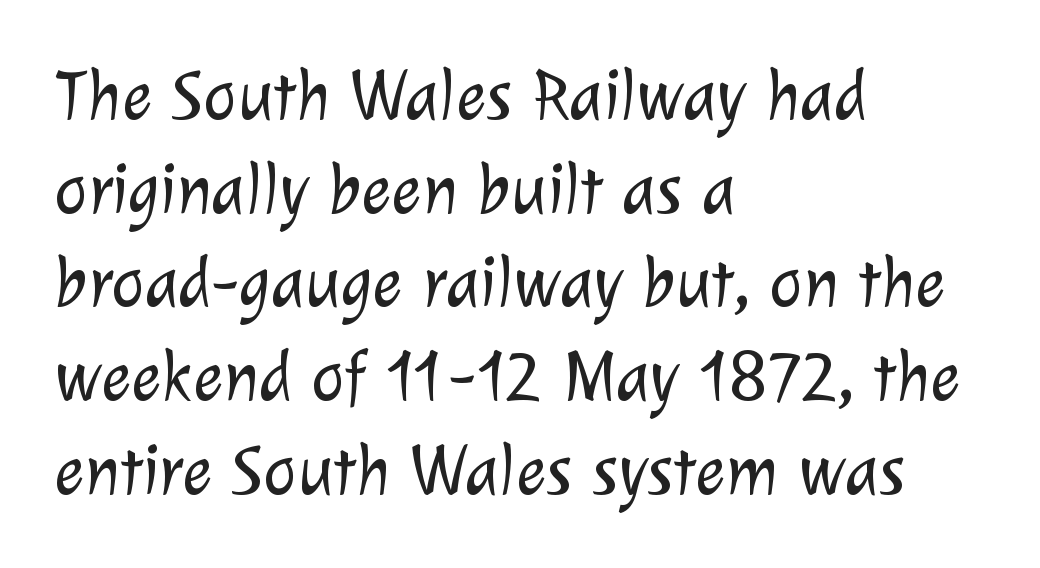
The image shows 71 px light sans-serif type; set left-aligned, normal line spacing (1.32x), normal letter spacing, not underlined; low stroke contrast and a medium x-height.
